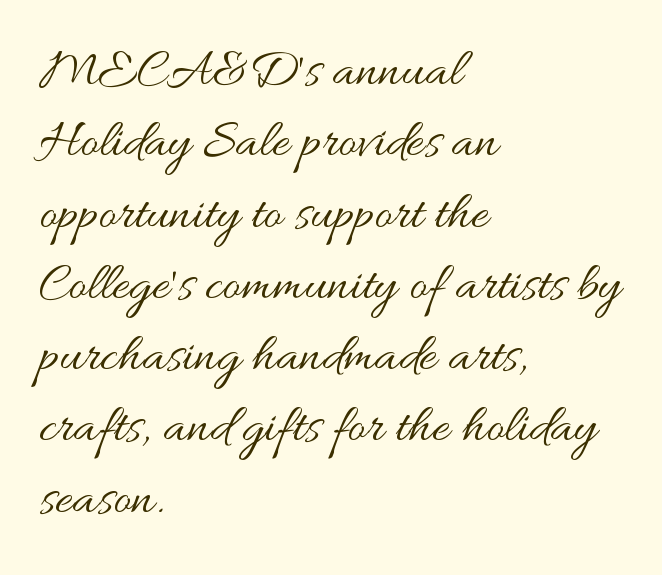
{"bold": "no", "weight": "regular", "width": "wide", "stroke_contrast": "medium", "x_height": "small", "monospaced": "no", "underline": "no", "align": "left", "line_spacing": "normal", "line_spacing_ratio": 1.32, "letter_spacing": "normal", "letter_spacing_em": 0.0, "glyph_px": 54}
